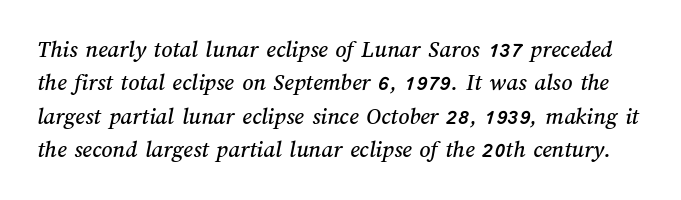
The image shows 24 px text type; set normal line spacing (1.39x), normal letter spacing, not underlined.
